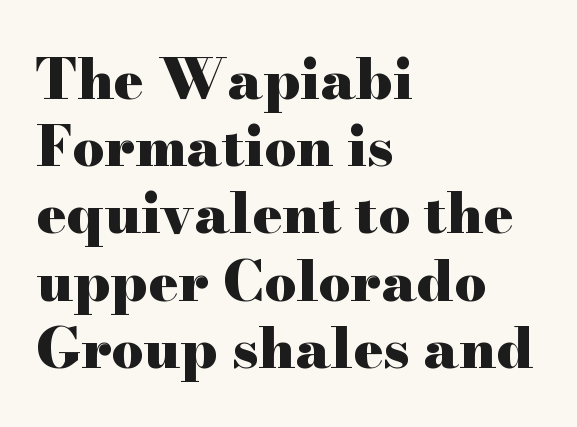
{"serif": "yes", "italic": "no", "bold": "yes", "weight": "heavy", "width": "wide", "stroke_contrast": "high", "x_height": "small", "monospaced": "no", "underline": "no", "align": "left", "line_spacing_ratio": 1.2, "letter_spacing": "normal", "letter_spacing_em": 0.0, "glyph_px": 56}
